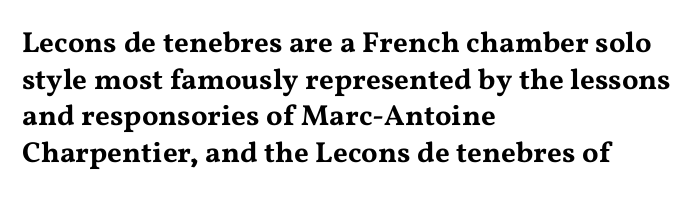
Q: Is the text italic (slanted)? A: No, it is upright.
Q: Is the typeface a serif or a sans-serif typeface? A: Serif.
Q: Is the text underlined? A: No.
Q: How is the paragraph aligned? A: Left-aligned.
Q: Is the spacing between letters normal or unusually wide? A: Normal.
Q: Is the spacing between lines tight, normal or loose? A: Normal.
Q: Width (condensed, normal, or wide)? A: Wide.
Q: Stroke contrast? A: Medium.
Q: x-height? A: Medium.
Q: Monospaced? A: No.
